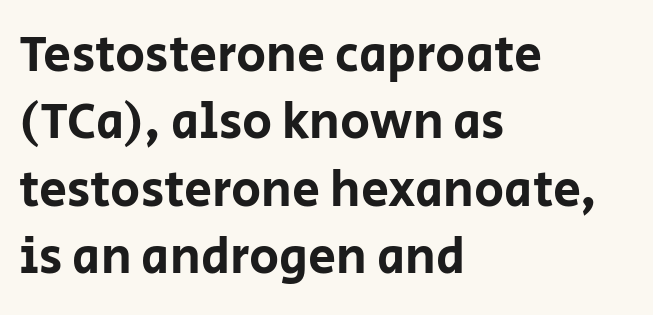
Proportional: the letters do not fall into vertical columns. Quick note: not italic, upright. Tracking value appears to be zero — textbook default spacing. Underlining? Definitely not there. The text block is weighted toward the left margin, trailing off unevenly rightward. Vertical spacing — default.
